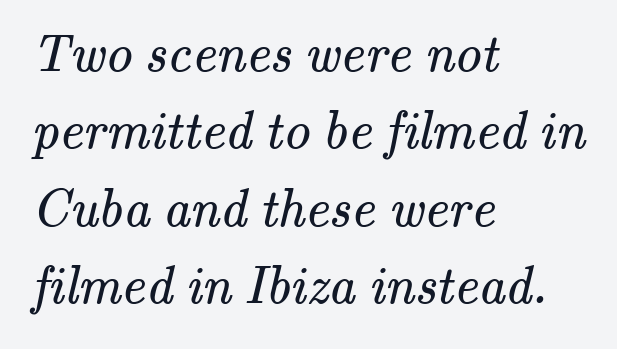
Every row of glyphs begins at an identical x-position on the left. How would I describe the line gaps? Plain and ordinary. Short note: letters normally spaced. No word sits above an underline. Each letter keeps its own natural width here, so spacing adapts to shape. The typeface has the unassuming heft of standard copy or less.
